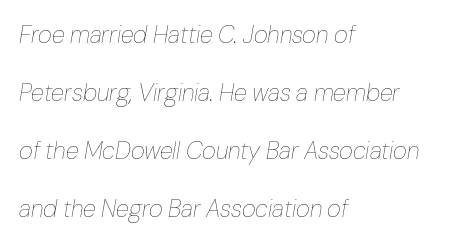
{"italic": "yes", "lean": "right", "slant_degrees": 10, "bold": "no", "underline": "no", "align": "left", "line_spacing": "loose", "line_spacing_ratio": 2.41, "letter_spacing": "normal", "letter_spacing_em": 0.0, "glyph_px": 24}
